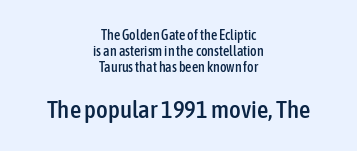
Q: Is the text italic (slanted)? A: No, it is upright.
Q: Is the text underlined? A: No.
Q: How is the paragraph aligned? A: Centered.
Q: Is the spacing between letters normal or unusually wide? A: Normal.
Q: Is the spacing between lines tight, normal or loose? A: Tight.
Q: Which block of text is set in a larger size, the first (top) or the second (bottom)? A: The second (bottom) one.
